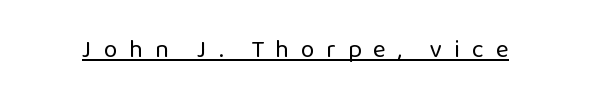
Q: Is the text bold? A: No.
Q: Is the text italic (slanted)? A: No, it is upright.
Q: Is the text underlined? A: Yes.
Q: Is the spacing between letters normal or unusually wide? A: Unusually wide.
